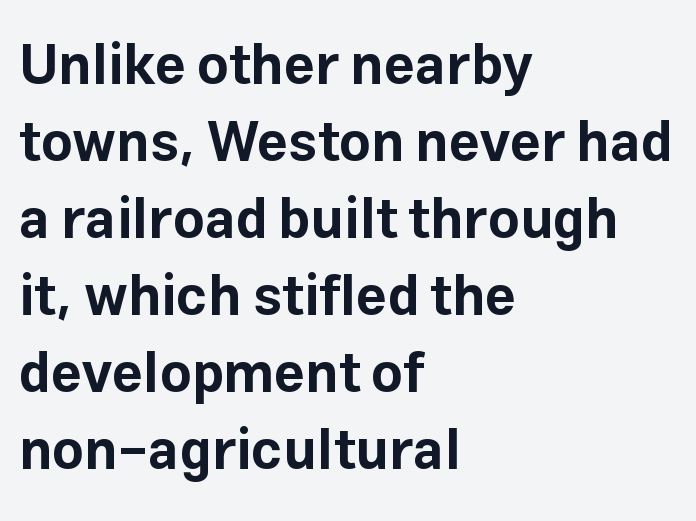
{"serif": "no", "italic": "no", "bold": "yes", "weight": "bold", "width": "normal", "stroke_contrast": "low", "x_height": "medium", "monospaced": "no", "underline": "no", "align": "left", "line_spacing": "normal", "line_spacing_ratio": 1.4, "letter_spacing": "normal", "letter_spacing_em": 0.0, "glyph_px": 55}
